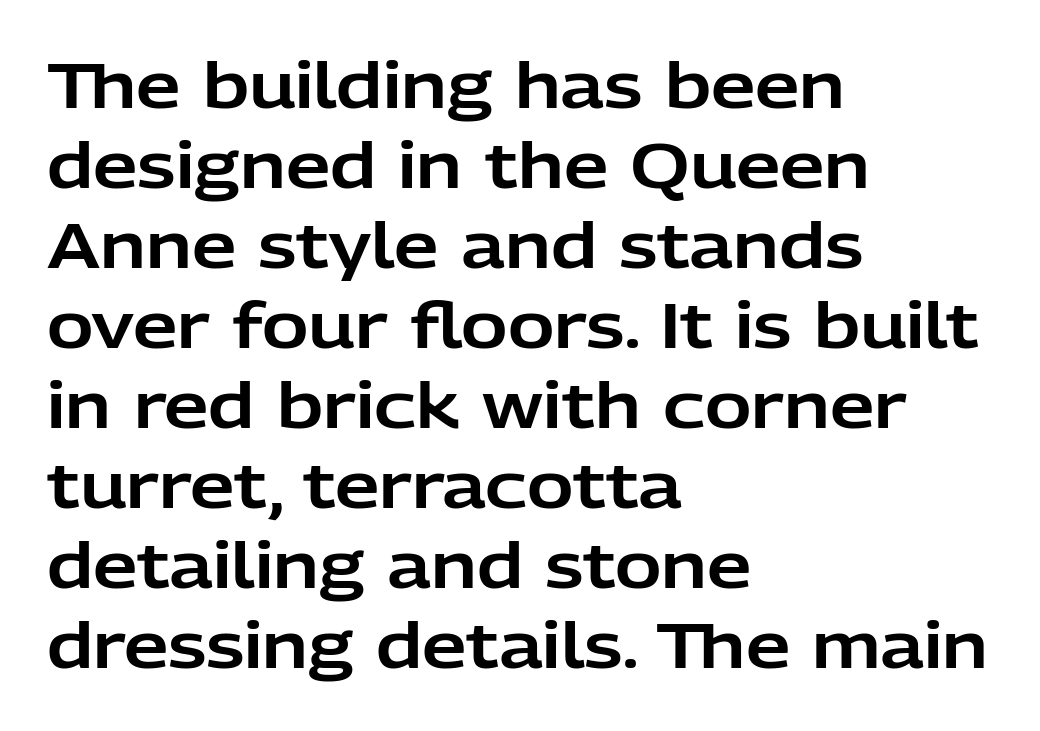
Q: Is the text italic (slanted)? A: No, it is upright.
Q: Is the typeface a serif or a sans-serif typeface? A: Sans-serif.
Q: Is the text underlined? A: No.
Q: How is the paragraph aligned? A: Left-aligned.
Q: Is the spacing between letters normal or unusually wide? A: Normal.
Q: Is the spacing between lines tight, normal or loose? A: Normal.
Q: Width (condensed, normal, or wide)? A: Normal.
Q: Stroke contrast? A: Low.
Q: x-height? A: Medium.
Q: Monospaced? A: No.
